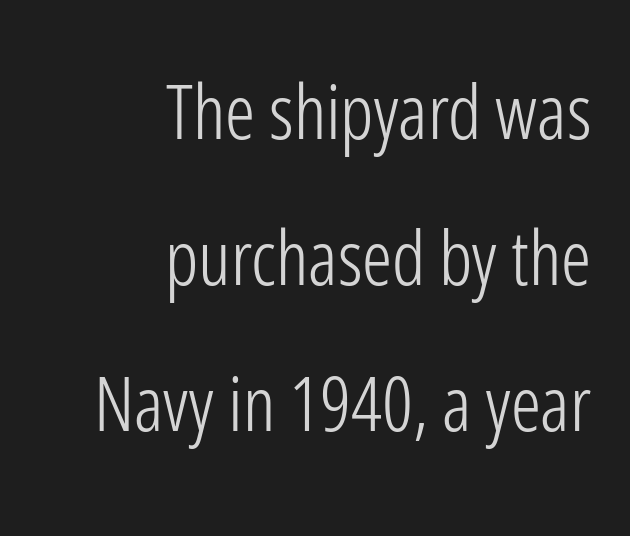
Caption: standard tracking, unaltered. The rendering anchors every line to the right-hand side. Notice the wide empty band between every row — that's loose leading. The passage shown is not underscored anywhere.
